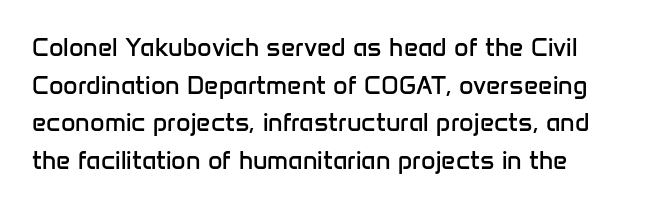
The image shows 25 px text type, upright; set normal line spacing (1.51x), normal letter spacing, not underlined.
